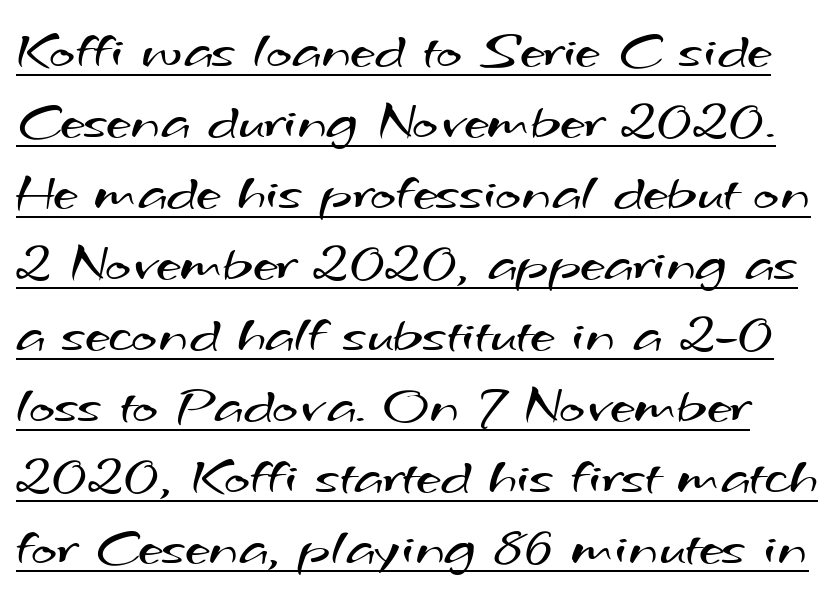
Q: Is the text bold? A: No.
Q: Is the typeface a serif or a sans-serif typeface? A: Sans-serif.
Q: Is the text underlined? A: Yes.
Q: Is the spacing between letters normal or unusually wide? A: Normal.
Q: Is the spacing between lines tight, normal or loose? A: Normal.
Q: Width (condensed, normal, or wide)? A: Wide.
Q: Stroke contrast? A: Medium.
Q: x-height? A: Small.
Q: Monospaced? A: No.
